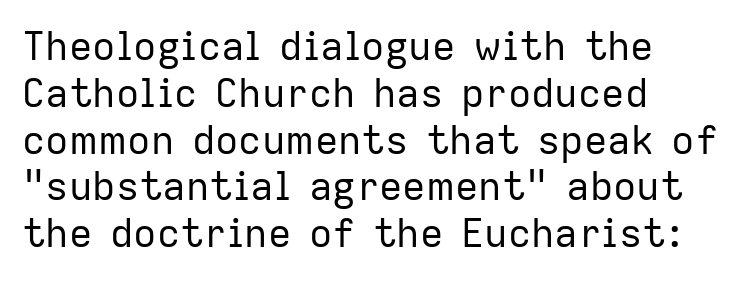
{"serif": "no", "italic": "no", "bold": "no", "weight": "regular", "width": "normal", "stroke_contrast": "low", "x_height": "medium", "monospaced": "no", "underline": "no", "align": "left", "line_spacing_ratio": 1.2, "letter_spacing": "normal", "letter_spacing_em": 0.0, "glyph_px": 39}
